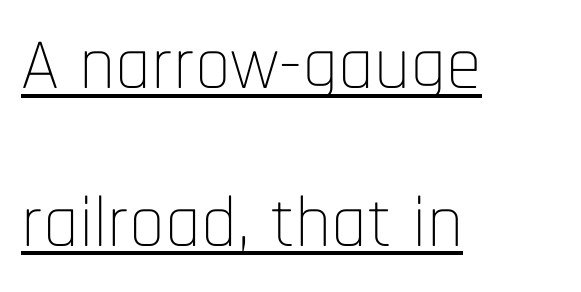
Underline: present. Caption: face not bold, strokes unweighted. The lines are quadded left. Posture: vertical. The line texture is even and compact thanks to regular tracking. The passage shown is typed in a proportional face where columns would drift.
